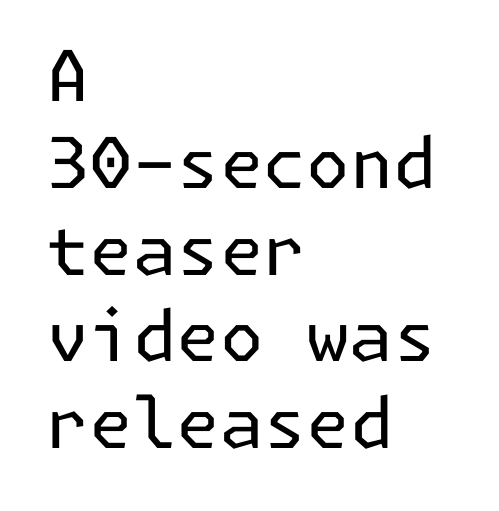
The image shows 70 px regular-weight sans-serif type, upright; set left-aligned, line spacing 1.24x, normal letter spacing, not underlined; low stroke contrast and a medium x-height.
